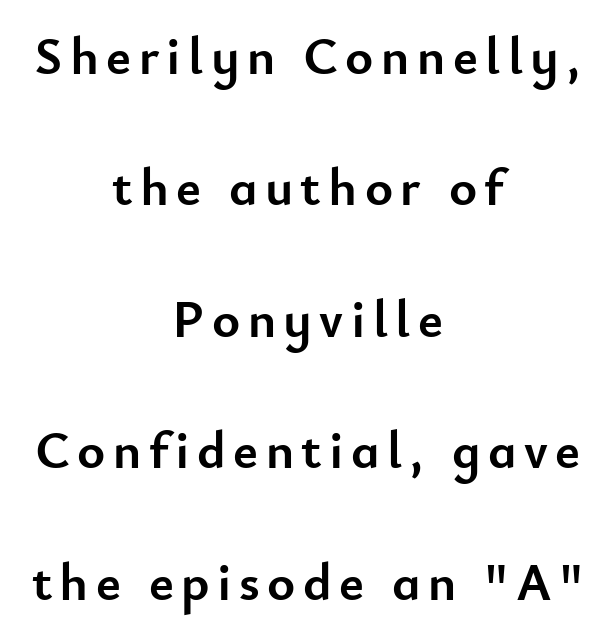
The image shows 53 px semibold sans-serif type, upright; set centered, loose line spacing (2.48x), not underlined; low stroke contrast and a small x-height.
